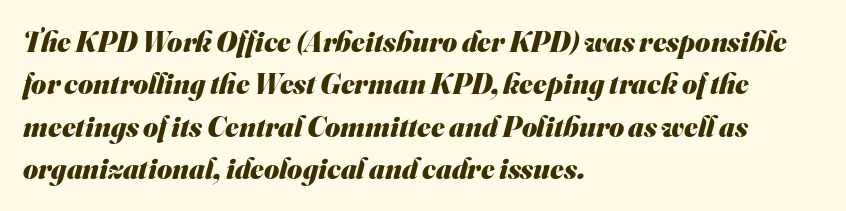
Lines of text with bare space underneath. Notice how thick the strokes are: this is what a full bold looks like. Observe the absence of serifs on each vertical stroke in this sample. The paragraph shown leans on its left margin. Vertical spacing — default.
